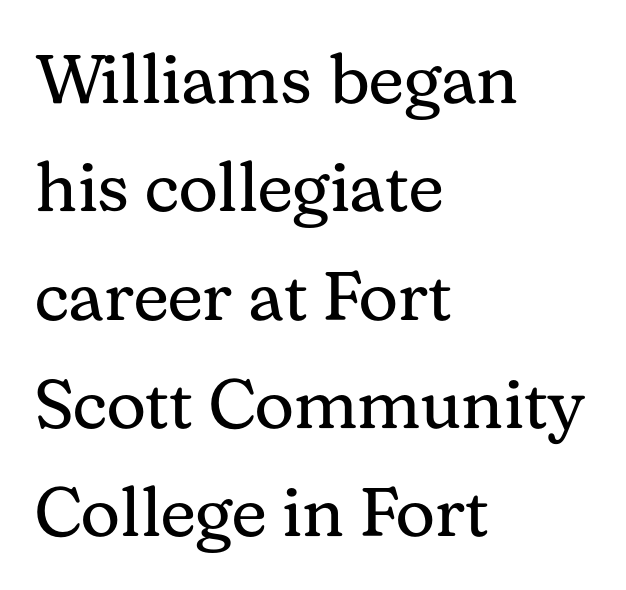
The image shows 69 px regular-weight serif type, upright; set left-aligned, normal line spacing (1.57x), normal letter spacing, not underlined; medium stroke contrast and a medium x-height.
